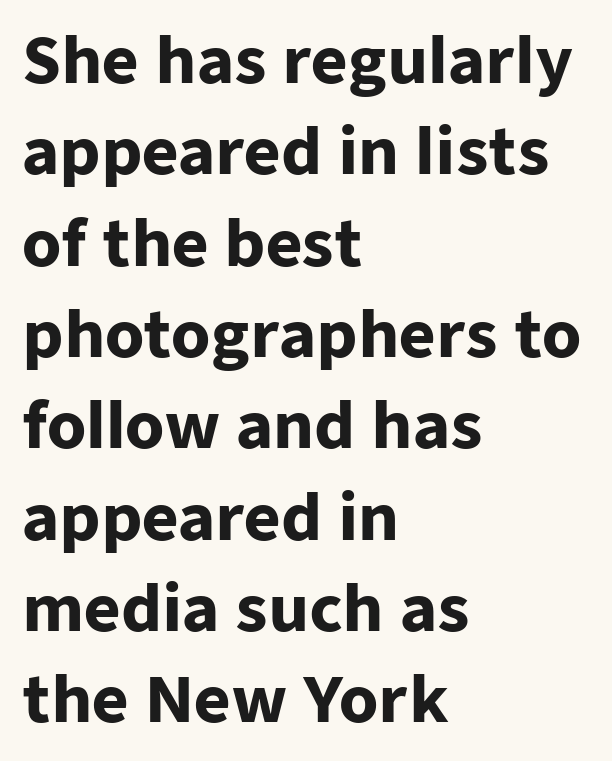
Type style note: lacks serifs. Letters rest on an invisible, unmarked baseline. Regarding leading, the lines here are spaced in the standard way. The passage shown is typed in a proportional face where columns would drift.
